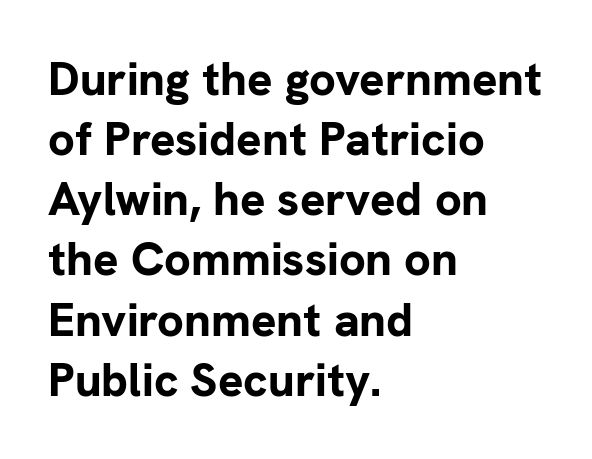
Q: Is the text bold? A: Yes.
Q: Is the text italic (slanted)? A: No, it is upright.
Q: Is the typeface a serif or a sans-serif typeface? A: Sans-serif.
Q: Is the text underlined? A: No.
Q: How is the paragraph aligned? A: Left-aligned.
Q: Is the spacing between letters normal or unusually wide? A: Normal.
Q: Is the spacing between lines tight, normal or loose? A: Normal.
Q: Width (condensed, normal, or wide)? A: Normal.
Q: Stroke contrast? A: Low.
Q: x-height? A: Medium.
Q: Monospaced? A: No.
